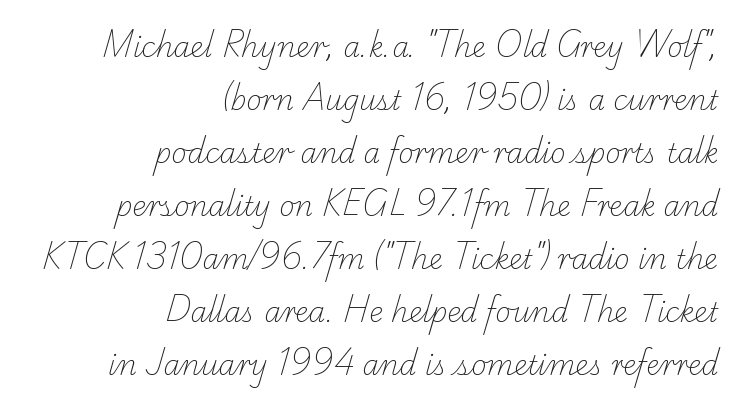
Caption: multi-line text, flush right, ragged left. What's the leading like? Stretched, with rows far apart. Lines of text with bare space underneath. Is this a heavy cut? Hardly; it is regular or lighter. Observe the ordinary spacing: letters are neighbours, not strangers.
